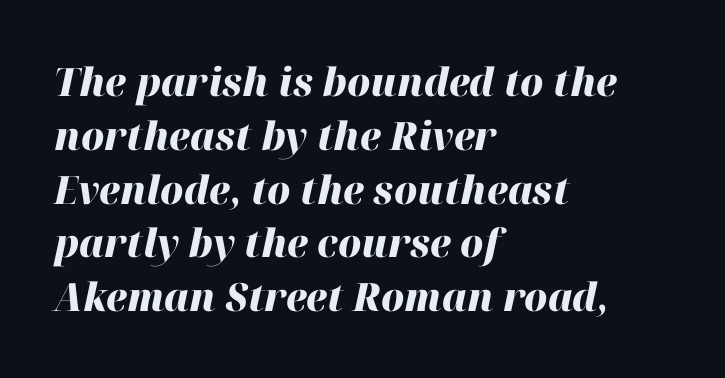
Q: Is the text bold? A: Yes.
Q: Is the text italic (slanted)? A: Yes, it leans right by about 12 degrees.
Q: Is the text underlined? A: No.
Q: How is the paragraph aligned? A: Left-aligned.
Q: Is the spacing between letters normal or unusually wide? A: Normal.
Q: Is the spacing between lines tight, normal or loose? A: Normal.
Q: Width (condensed, normal, or wide)? A: Normal.
Q: Stroke contrast? A: High.
Q: x-height? A: Medium.
Q: Monospaced? A: No.
